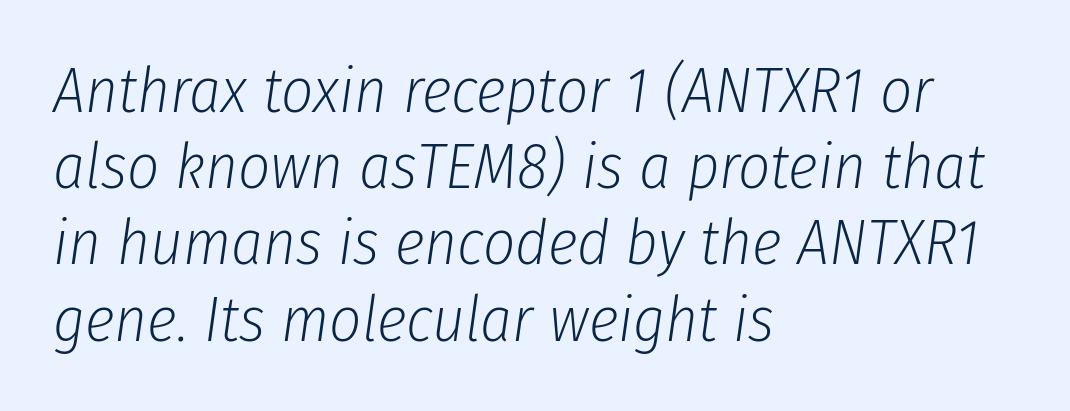
The image shows 63 px light, condensed type, italic (leaning right); set left-aligned, line spacing 1.21x, normal letter spacing, not underlined; low stroke contrast and a medium x-height.
